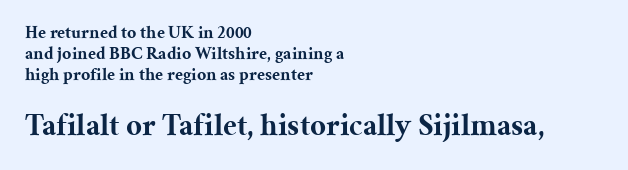
The image shows 31 px bold serif type, upright; set left-aligned, line spacing 1.17x, normal letter spacing, not underlined; the second (bottom) block is 1.72x larger; medium stroke contrast and a medium x-height.
